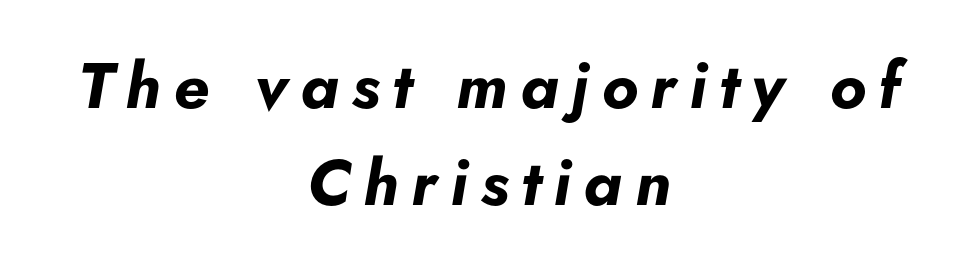
{"italic": "yes", "lean": "right", "slant_degrees": 5, "bold": "yes", "weight": "bold", "width": "normal", "stroke_contrast": "low", "x_height": "small", "monospaced": "no", "underline": "no", "align": "center", "line_spacing": "normal", "line_spacing_ratio": 1.51, "letter_spacing": "wide", "letter_spacing_em": 0.2, "glyph_px": 64}
